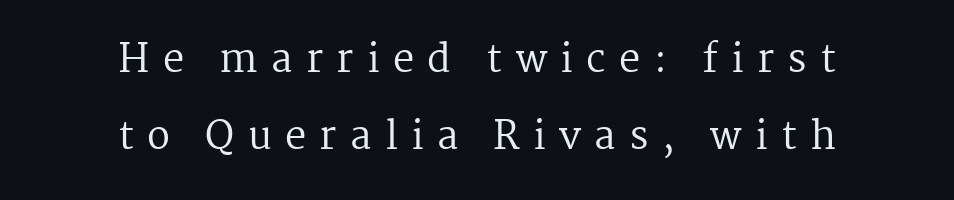
In CSS terms this would be text-align: center. Nope, not italic — everything's standing straight. Inter-character spacing is expanded well beyond the font's built-in metrics. Here the designer chose a conventional face with non-uniform glyph widths. The strokes are not fattened; the text isn't bold.
